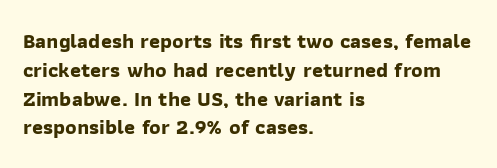
{"bold": "yes", "underline": "no", "align": "left", "line_spacing": "normal", "line_spacing_ratio": 1.37, "letter_spacing": "normal", "letter_spacing_em": 0.0, "glyph_px": 21}
